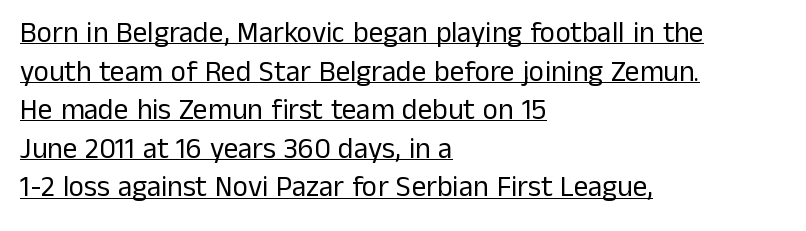
Q: Is the text bold? A: No.
Q: Is the text italic (slanted)? A: No, it is upright.
Q: Is the typeface a serif or a sans-serif typeface? A: Sans-serif.
Q: Is the text underlined? A: Yes.
Q: How is the paragraph aligned? A: Left-aligned.
Q: Is the spacing between letters normal or unusually wide? A: Normal.
Q: Is the spacing between lines tight, normal or loose? A: Normal.
Q: Width (condensed, normal, or wide)? A: Normal.
Q: Stroke contrast? A: Low.
Q: x-height? A: Medium.
Q: Monospaced? A: No.
